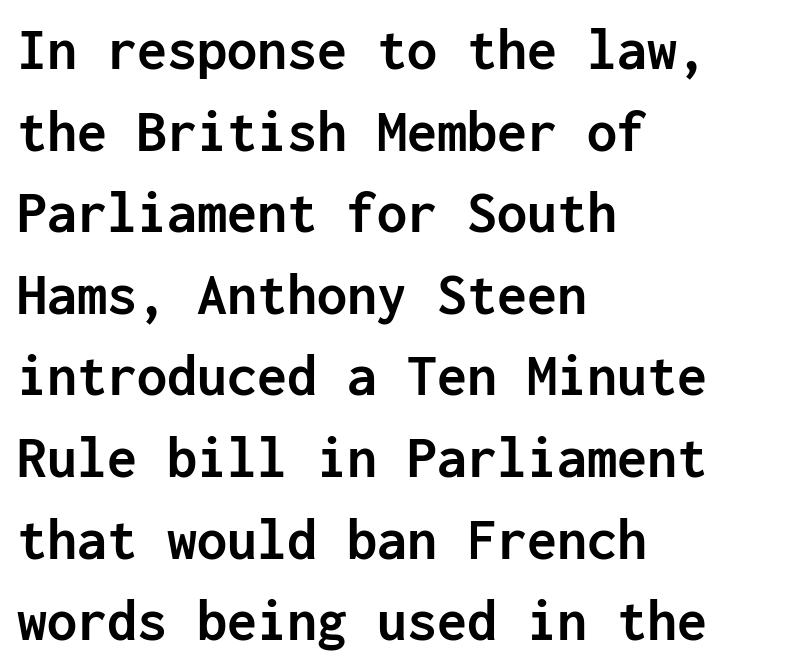
The specimen reads as upright at a glance. Reading down the block, your eye returns to a fixed left position each line. The typeface chosen for these lines omits serifs. Caption: bold face, heavy strokes. Spacing between characters is what you'd get straight out of the box. Looks like terminal output: every glyph gets an equal slot.
